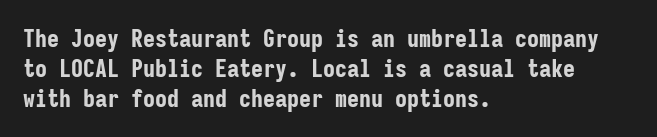
{"italic": "no", "bold": "yes", "underline": "no", "align": "left", "line_spacing_ratio": 1.24, "letter_spacing": "normal", "letter_spacing_em": 0.0, "glyph_px": 24}
